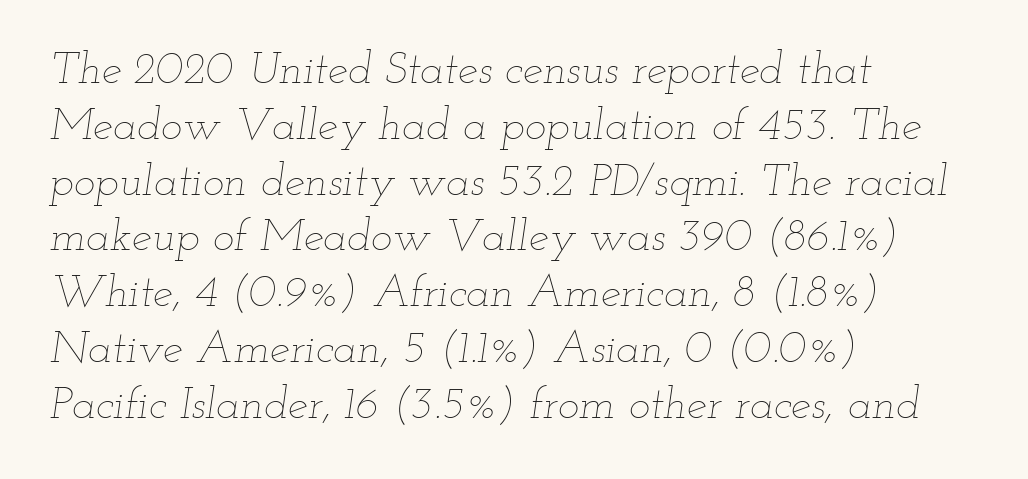
The image shows 45 px thin, wide type, italic (leaning right); set left-aligned, line spacing 1.24x, normal letter spacing, not underlined; low stroke contrast and a small x-height.
